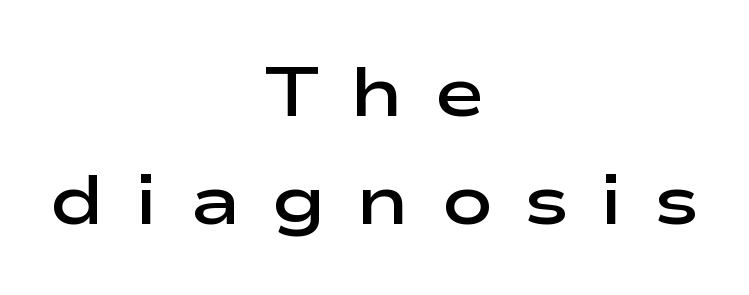
{"serif": "no", "italic": "no", "bold": "semi", "weight": "semibold", "width": "wide", "stroke_contrast": "low", "x_height": "medium", "monospaced": "no", "underline": "no", "align": "center", "line_spacing": "normal", "line_spacing_ratio": 1.56, "letter_spacing": "wide", "letter_spacing_em": 0.44, "glyph_px": 69}
